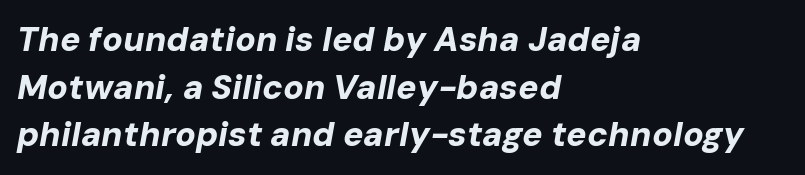
Q: Is the text bold? A: Yes.
Q: Is the text italic (slanted)? A: Yes, it leans right by about 10 degrees.
Q: Is the text underlined? A: No.
Q: How is the paragraph aligned? A: Left-aligned.
Q: Is the spacing between letters normal or unusually wide? A: Normal.
Q: Is the spacing between lines tight, normal or loose? A: Normal.
Q: Width (condensed, normal, or wide)? A: Normal.
Q: Stroke contrast? A: Low.
Q: x-height? A: Medium.
Q: Monospaced? A: No.
